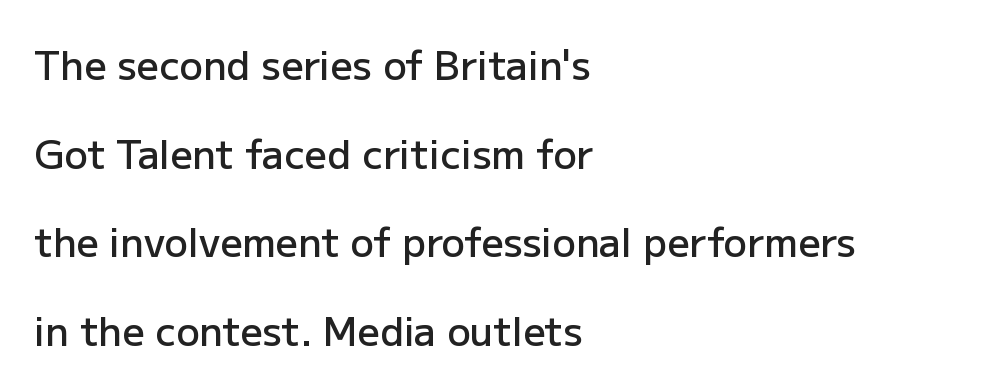
Q: Is the text bold? A: Semi-bold.
Q: Is the text italic (slanted)? A: No, it is upright.
Q: Is the typeface a serif or a sans-serif typeface? A: Sans-serif.
Q: Is the text underlined? A: No.
Q: How is the paragraph aligned? A: Left-aligned.
Q: Is the spacing between letters normal or unusually wide? A: Normal.
Q: Is the spacing between lines tight, normal or loose? A: Loose.
Q: Width (condensed, normal, or wide)? A: Normal.
Q: Stroke contrast? A: Low.
Q: x-height? A: Medium.
Q: Monospaced? A: No.
